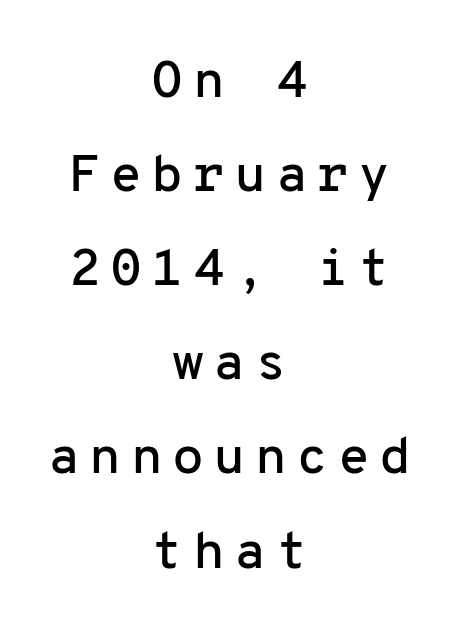
{"serif": "no", "italic": "no", "width": "normal", "stroke_contrast": "low", "x_height": "medium", "monospaced": "yes", "underline": "no", "align": "center", "line_spacing_ratio": 1.81, "glyph_px": 52}
